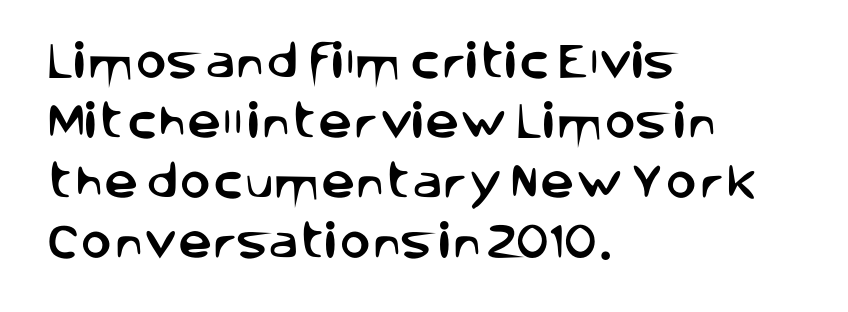
Q: Is the text italic (slanted)? A: No, it is upright.
Q: Is the typeface a serif or a sans-serif typeface? A: Sans-serif.
Q: Is the text underlined? A: No.
Q: How is the paragraph aligned? A: Left-aligned.
Q: Is the spacing between letters normal or unusually wide? A: Normal.
Q: Is the spacing between lines tight, normal or loose? A: Normal.
Q: Width (condensed, normal, or wide)? A: Normal.
Q: Stroke contrast? A: Low.
Q: x-height? A: Large.
Q: Monospaced? A: No.
